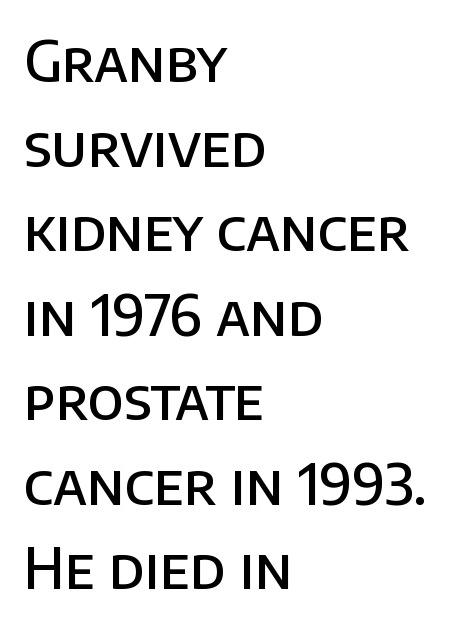
The image shows 56 px semibold sans-serif type, upright; set left-aligned, normal line spacing (1.51x), normal letter spacing, not underlined; low stroke contrast and a large x-height.
